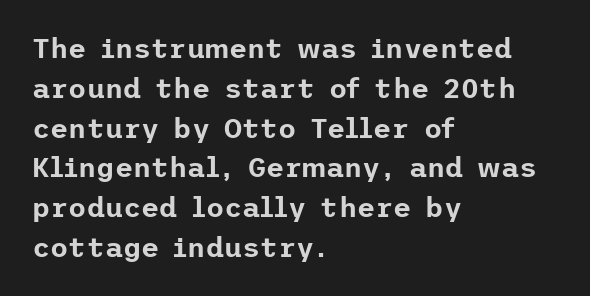
{"serif": "no", "italic": "no", "width": "normal", "stroke_contrast": "low", "x_height": "medium", "underline": "no", "align": "left", "line_spacing": "normal", "line_spacing_ratio": 1.42, "letter_spacing": "normal", "letter_spacing_em": 0.0, "glyph_px": 28}
